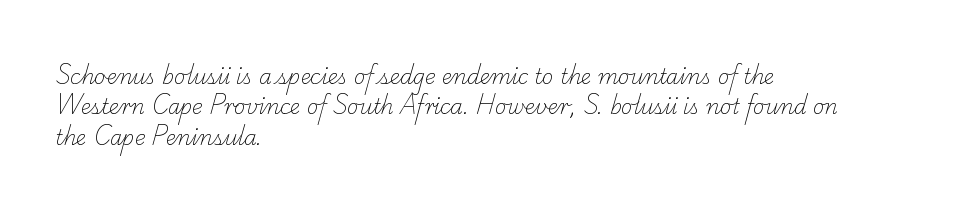
The image shows 20 px text type; set left-aligned, normal line spacing (1.52x), normal letter spacing, not underlined.
